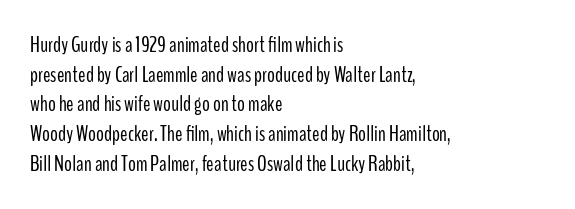
{"italic": "no", "bold": "no", "underline": "no", "align": "left", "line_spacing": "normal", "line_spacing_ratio": 1.35, "letter_spacing": "normal", "letter_spacing_em": 0.0, "glyph_px": 22}
